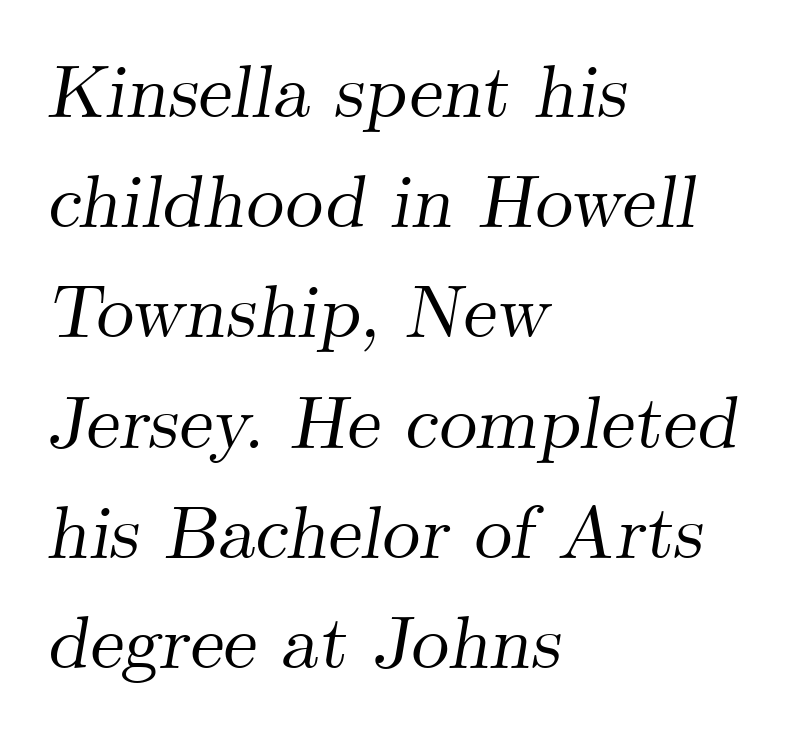
{"serif": "yes", "italic": "yes", "lean": "right", "slant_degrees": 9, "width": "normal", "stroke_contrast": "medium", "x_height": "small", "monospaced": "no", "underline": "no", "align": "left", "line_spacing": "normal", "line_spacing_ratio": 1.47, "letter_spacing": "normal", "letter_spacing_em": 0.0, "glyph_px": 75}
